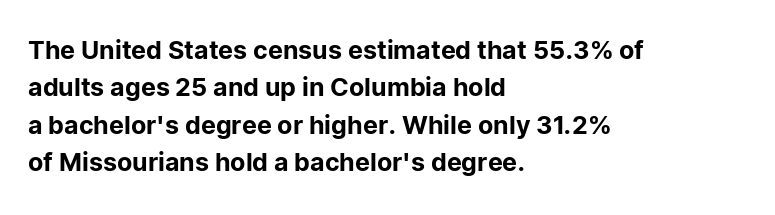
{"italic": "no", "underline": "no", "align": "left", "line_spacing": "normal", "line_spacing_ratio": 1.5, "letter_spacing": "normal", "letter_spacing_em": 0.0, "glyph_px": 25}
